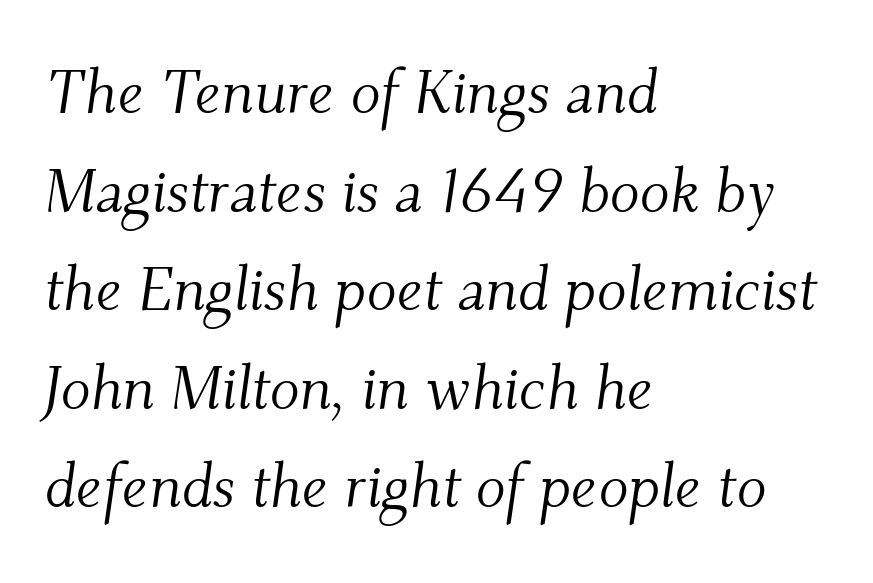
A quiet, ordinary-to-light weight characterises the typeface. These lines keep a tight, regular rhythm from letter to letter. This is oblique type, the kind used for emphasis or titles. The foot of each line stays bare and open.
